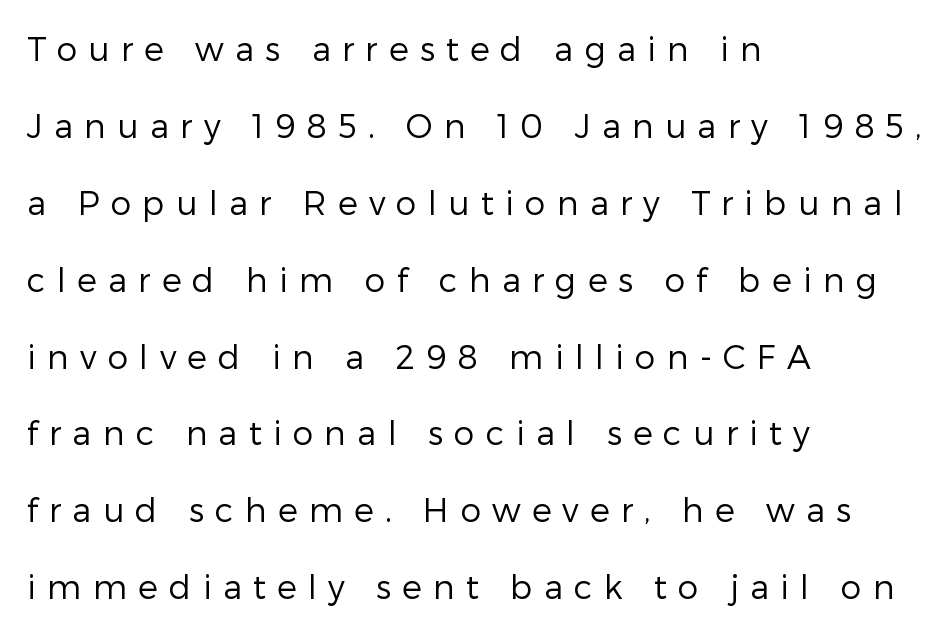
{"serif": "no", "italic": "no", "bold": "no", "weight": "regular", "width": "normal", "stroke_contrast": "low", "x_height": "medium", "monospaced": "no", "underline": "no", "align": "left", "line_spacing": "loose", "line_spacing_ratio": 2.33, "letter_spacing": "wide", "letter_spacing_em": 0.34, "glyph_px": 33}
